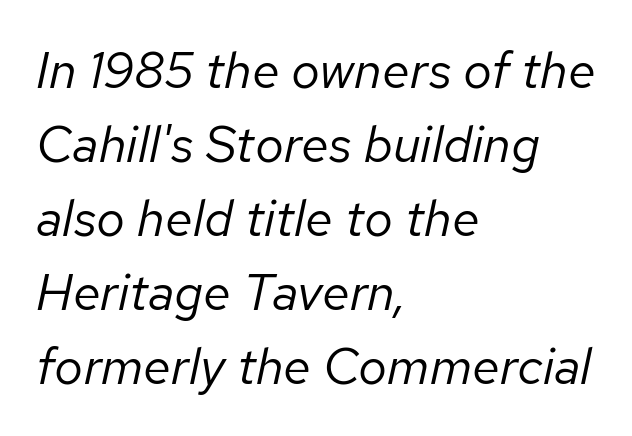
Q: Is the text bold? A: No.
Q: Is the text italic (slanted)? A: Yes, it leans right by about 12 degrees.
Q: Is the text underlined? A: No.
Q: How is the paragraph aligned? A: Left-aligned.
Q: Is the spacing between letters normal or unusually wide? A: Normal.
Q: Is the spacing between lines tight, normal or loose? A: Normal.
Q: Width (condensed, normal, or wide)? A: Normal.
Q: Stroke contrast? A: Low.
Q: x-height? A: Medium.
Q: Monospaced? A: No.
